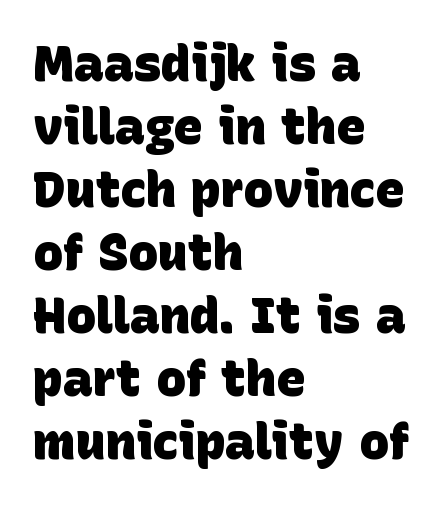
The image shows 50 px heavy sans-serif type; set left-aligned, normal line spacing (1.26x), normal letter spacing, not underlined; low stroke contrast and a large x-height.
